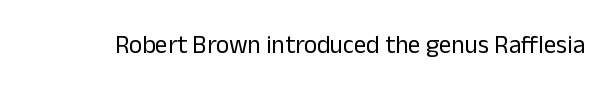
Q: Is the text bold? A: No.
Q: Is the text italic (slanted)? A: No, it is upright.
Q: Is the text underlined? A: No.
Q: Is the spacing between letters normal or unusually wide? A: Normal.
